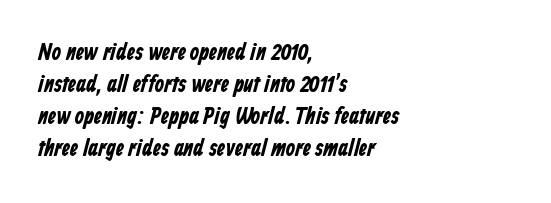
{"bold": "yes", "underline": "no", "align": "left", "line_spacing": "normal", "line_spacing_ratio": 1.33, "letter_spacing": "normal", "letter_spacing_em": 0.0, "glyph_px": 24}
